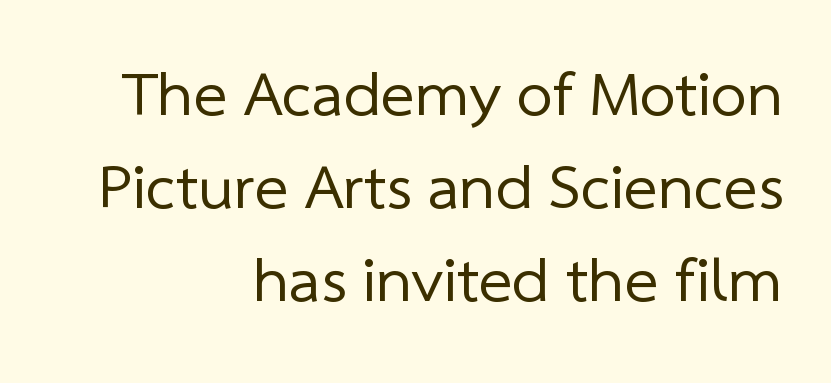
The image shows 64 px regular-weight sans-serif type; set right-aligned, normal line spacing (1.45x), normal letter spacing, not underlined; low stroke contrast and a medium x-height.
